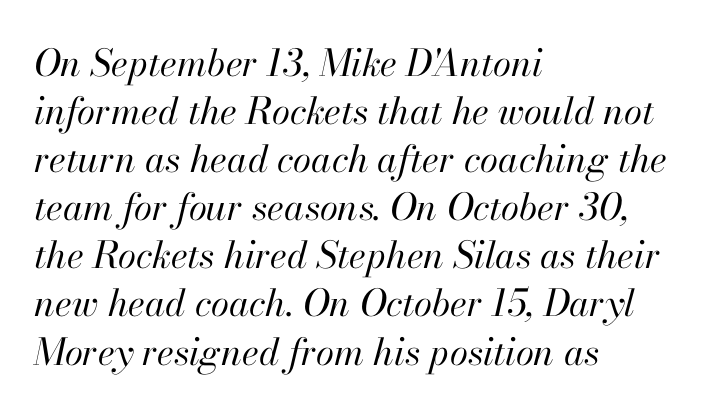
The image shows 37 px regular-weight type, italic (leaning right); set left-aligned, normal line spacing (1.3x), normal letter spacing, not underlined; high stroke contrast and a small x-height.
